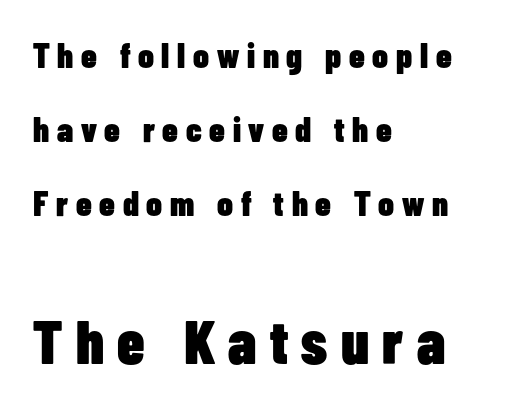
Do the characters align in a grid? No, the font is proportional. Each letter's strokes conclude bluntly, with no projecting serifs. The composition opens small and finishes big. Glyph-to-glyph distance is far greater than everyday printed text. No word sits above an underline.
